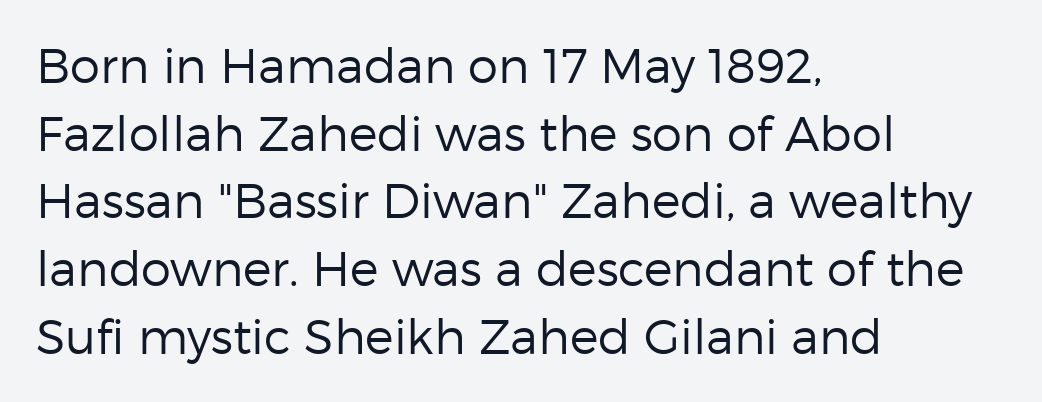
The image shows 48 px regular-weight sans-serif type, upright; set left-aligned, normal line spacing (1.41x), normal letter spacing, not underlined; low stroke contrast and a medium x-height.
